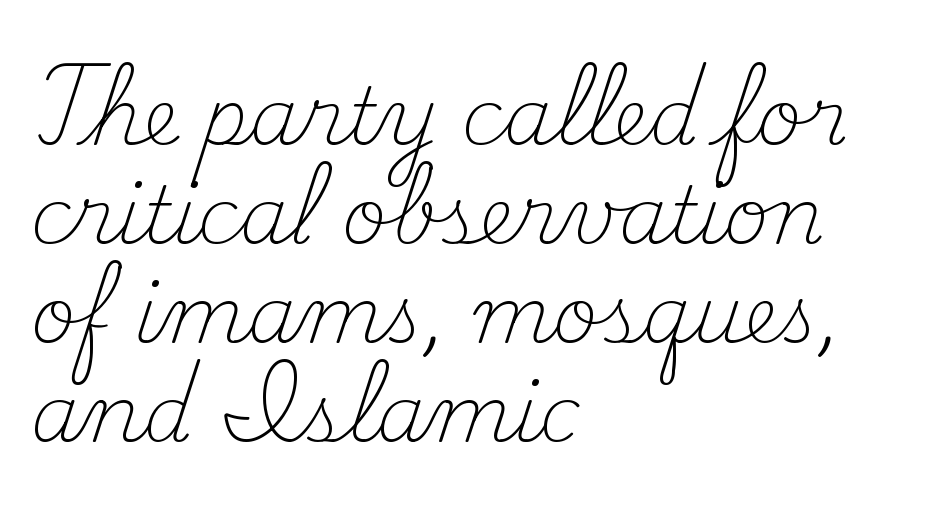
Q: Is the text bold? A: No.
Q: Is the text italic (slanted)? A: Yes.
Q: Is the typeface a serif or a sans-serif typeface? A: Serif.
Q: Is the text underlined? A: No.
Q: How is the paragraph aligned? A: Left-aligned.
Q: Is the spacing between letters normal or unusually wide? A: Normal.
Q: Is the spacing between lines tight, normal or loose? A: Normal.
Q: Width (condensed, normal, or wide)? A: Normal.
Q: Stroke contrast? A: Medium.
Q: x-height? A: Small.
Q: Monospaced? A: No.
